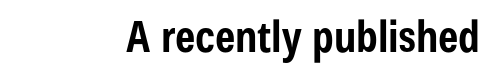
The strokes are fattened all the way to bold. Beneath every word, the page is bare. Between one letter and the next there's only the usual sliver of space. These lines are composed in type without serifs.
